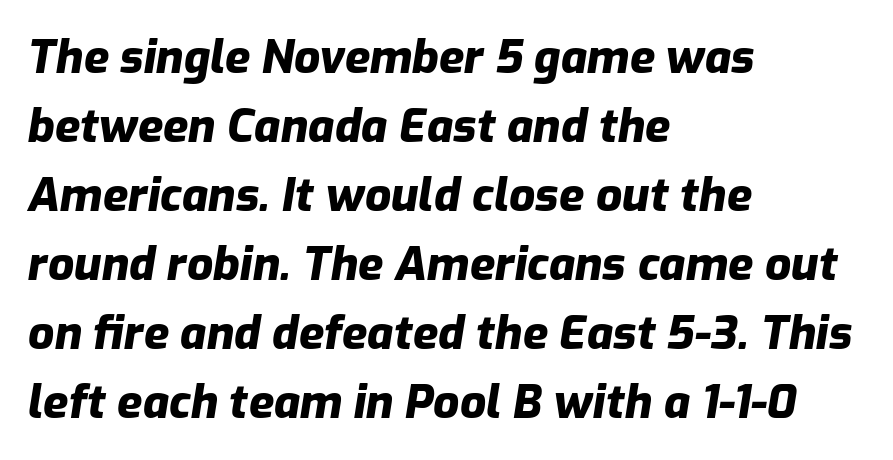
Students, note that the glyphs here touch the page at normal intervals. Observe the lean: these are italic letterforms. On the weight axis this lands at bold, roughly 700. Proportional: the letters do not fall into vertical columns.
